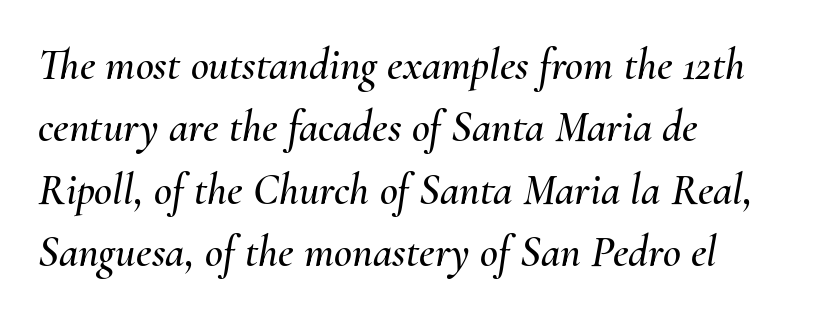
Q: Is the text italic (slanted)? A: Yes, it leans right by about 10 degrees.
Q: Is the text underlined? A: No.
Q: How is the paragraph aligned? A: Left-aligned.
Q: Is the spacing between letters normal or unusually wide? A: Normal.
Q: Is the spacing between lines tight, normal or loose? A: Normal.
Q: Width (condensed, normal, or wide)? A: Normal.
Q: Stroke contrast? A: Medium.
Q: x-height? A: Small.
Q: Monospaced? A: No.
